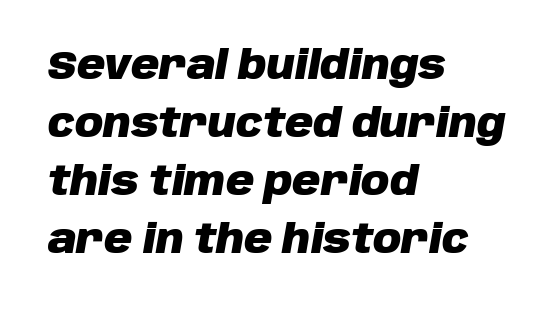
The image shows 39 px heavy type, italic (leaning right); set left-aligned, normal line spacing (1.49x), normal letter spacing, not underlined; low stroke contrast and a large x-height.
